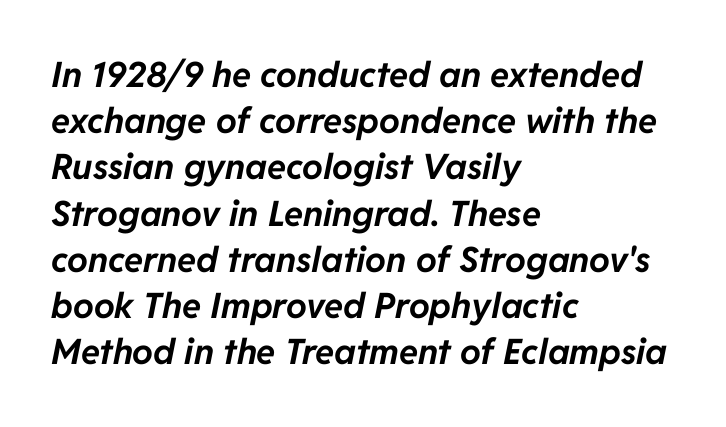
Q: Is the text bold? A: Yes.
Q: Is the text italic (slanted)? A: Yes, it leans right by about 11 degrees.
Q: Is the text underlined? A: No.
Q: How is the paragraph aligned? A: Left-aligned.
Q: Is the spacing between letters normal or unusually wide? A: Normal.
Q: Is the spacing between lines tight, normal or loose? A: Normal.
Q: Width (condensed, normal, or wide)? A: Normal.
Q: Stroke contrast? A: Low.
Q: x-height? A: Medium.
Q: Monospaced? A: No.
